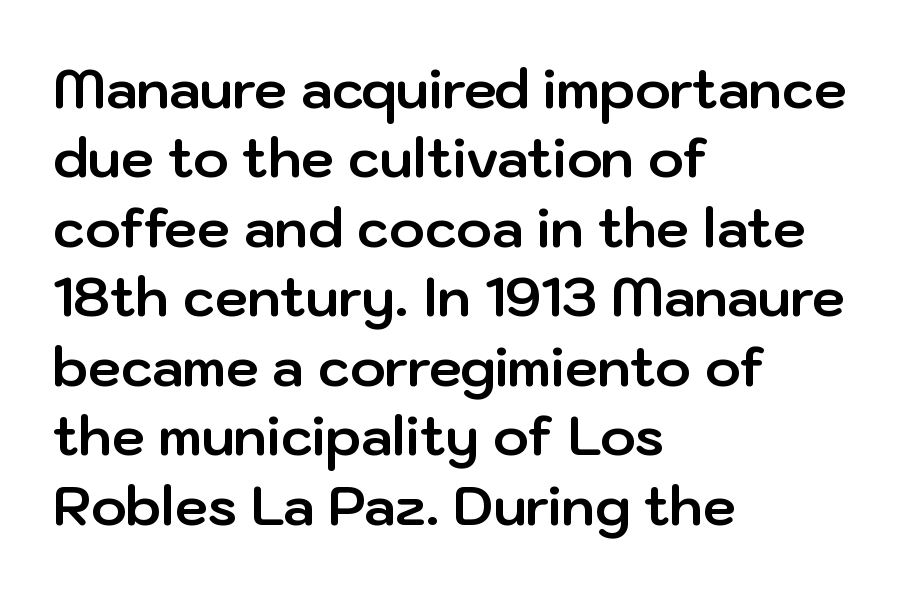
The image shows 53 px bold sans-serif type, upright; set left-aligned, normal line spacing (1.31x), normal letter spacing, not underlined; low stroke contrast and a medium x-height.
